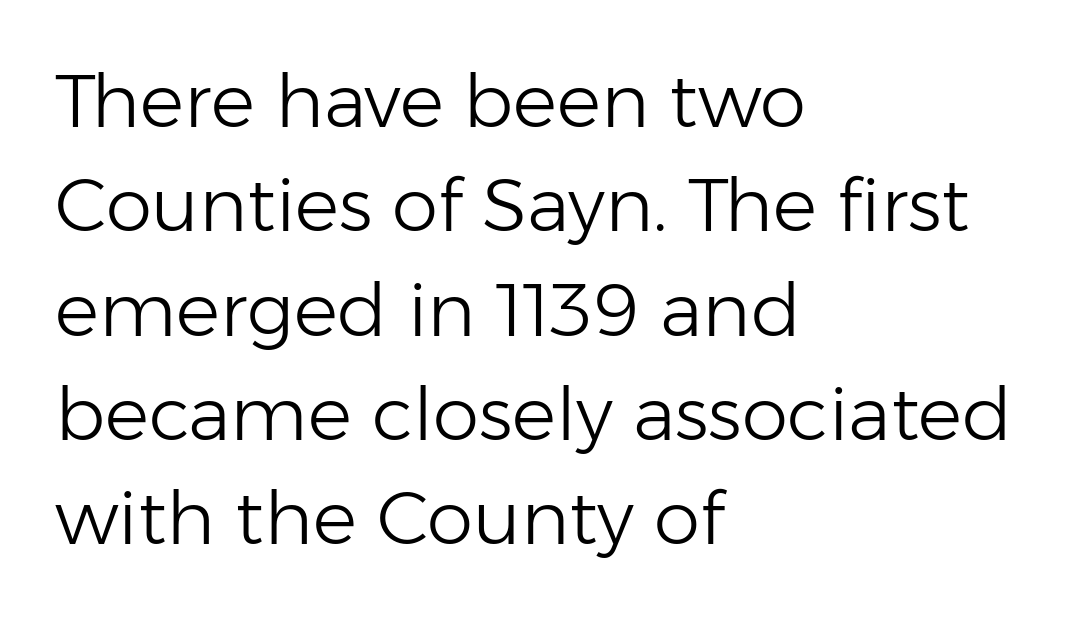
The image shows 74 px light sans-serif type, upright; set left-aligned, normal line spacing (1.41x), normal letter spacing, not underlined; low stroke contrast and a medium x-height.
